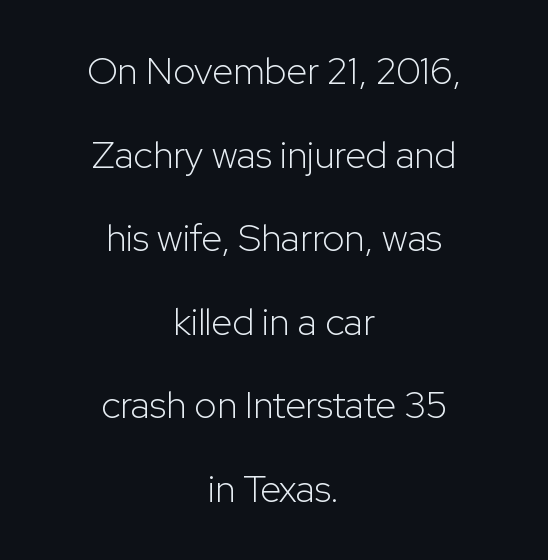
The image shows 38 px light sans-serif type, upright; set centered, loose line spacing (2.2x), normal letter spacing, not underlined; low stroke contrast and a medium x-height.
